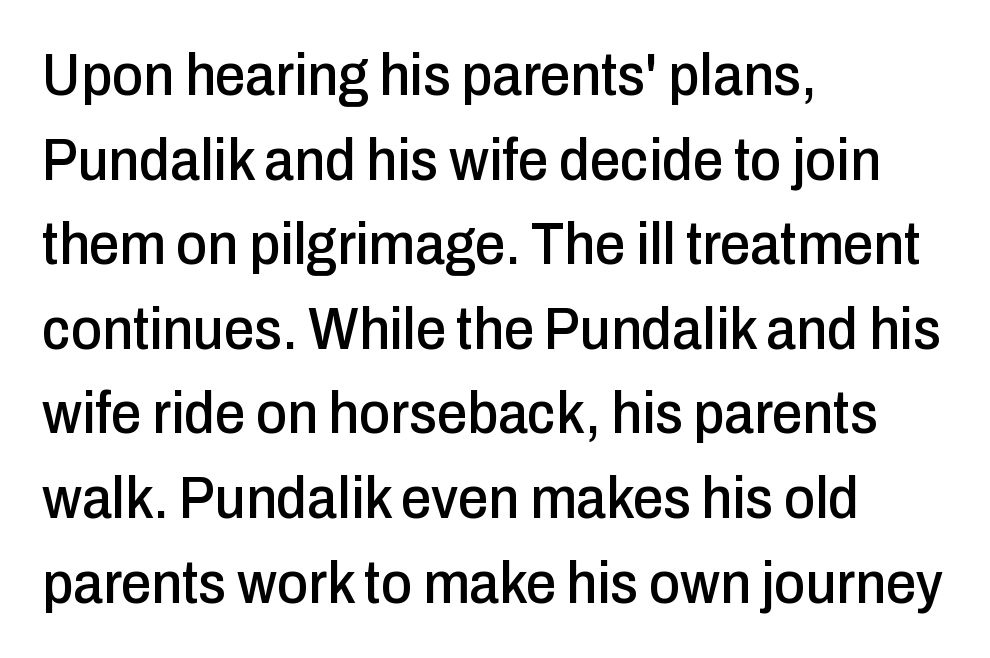
{"serif": "no", "italic": "no", "width": "condensed", "stroke_contrast": "low", "x_height": "medium", "monospaced": "no", "underline": "no", "align": "left", "line_spacing": "normal", "line_spacing_ratio": 1.41, "letter_spacing": "normal", "letter_spacing_em": 0.0, "glyph_px": 60}
